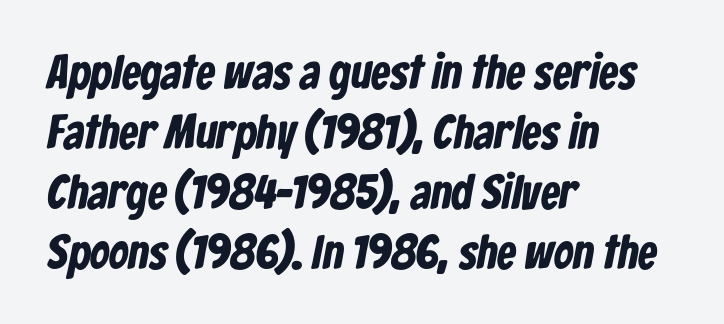
{"serif": "no", "bold": "yes", "weight": "bold", "width": "condensed", "stroke_contrast": "low", "x_height": "medium", "monospaced": "no", "underline": "no", "align": "left", "line_spacing": "normal", "line_spacing_ratio": 1.25, "letter_spacing": "normal", "letter_spacing_em": 0.0, "glyph_px": 48}
